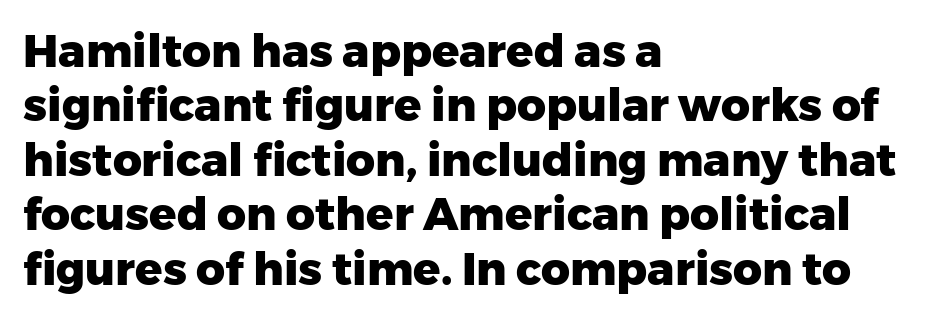
{"serif": "no", "italic": "no", "bold": "yes", "weight": "heavy", "width": "normal", "stroke_contrast": "low", "x_height": "medium", "monospaced": "no", "underline": "no", "align": "left", "line_spacing_ratio": 1.21, "letter_spacing": "normal", "letter_spacing_em": 0.0, "glyph_px": 45}
